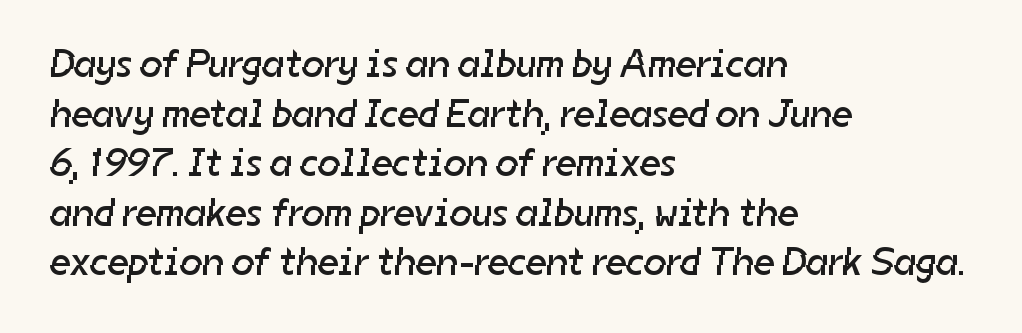
{"serif": "no", "bold": "no", "weight": "regular", "width": "normal", "stroke_contrast": "low", "x_height": "medium", "monospaced": "no", "underline": "no", "align": "left", "line_spacing_ratio": 1.24, "letter_spacing": "normal", "letter_spacing_em": 0.0, "glyph_px": 40}
